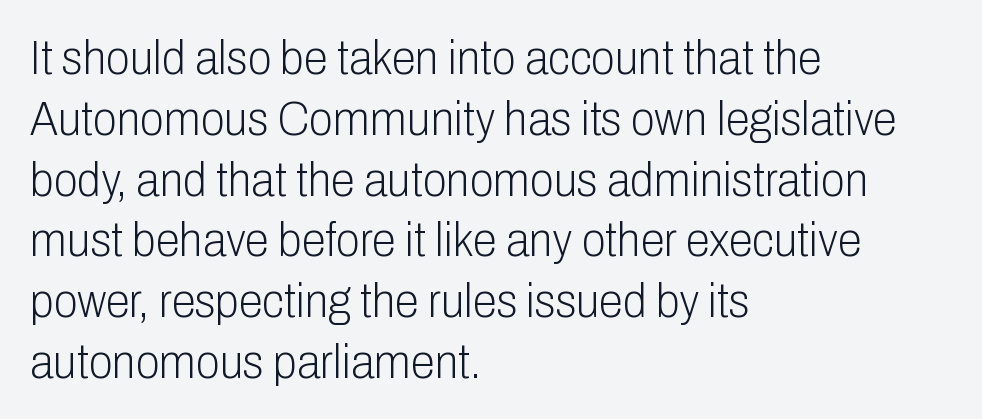
Q: Is the text bold? A: No.
Q: Is the text italic (slanted)? A: No, it is upright.
Q: Is the typeface a serif or a sans-serif typeface? A: Sans-serif.
Q: Is the text underlined? A: No.
Q: How is the paragraph aligned? A: Left-aligned.
Q: Is the spacing between letters normal or unusually wide? A: Normal.
Q: Width (condensed, normal, or wide)? A: Condensed.
Q: Stroke contrast? A: Low.
Q: x-height? A: Medium.
Q: Monospaced? A: No.
